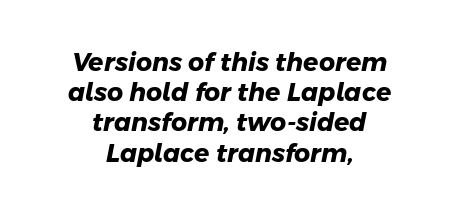
The image shows 25 px bold type; set centered, line spacing 1.21x, normal letter spacing, not underlined.
